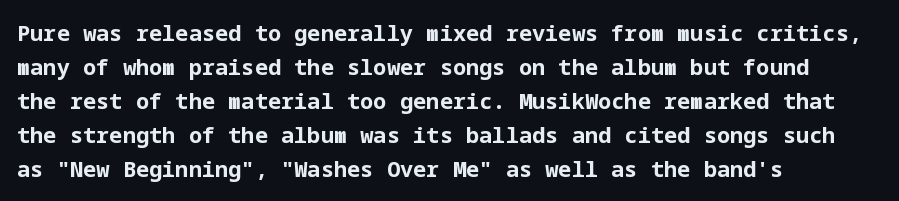
The image shows 22 px bold type, upright; set left-aligned, normal line spacing (1.54x), normal letter spacing, not underlined.
